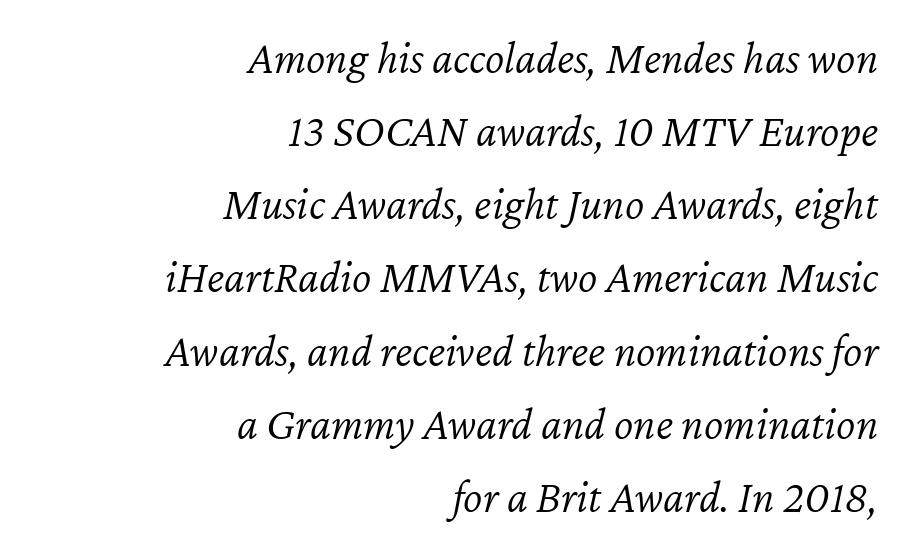
The image shows 46 px light type, italic (leaning right); set right-aligned, normal line spacing (1.59x), normal letter spacing, not underlined; low stroke contrast and a medium x-height.
